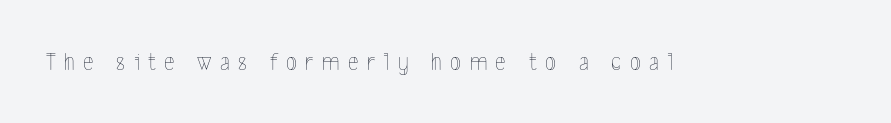
{"italic": "no", "bold": "no", "underline": "no", "letter_spacing": "wide", "letter_spacing_em": 0.34, "glyph_px": 25}
